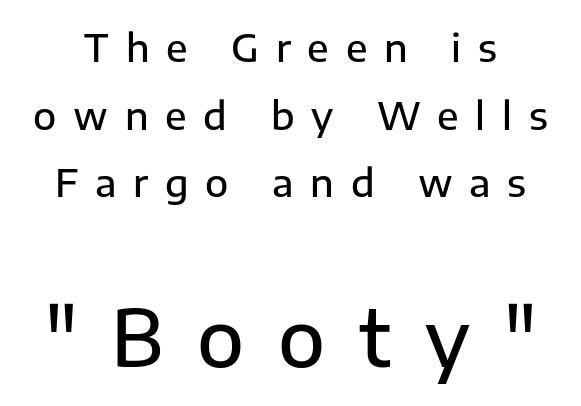
Q: Is the text bold? A: Semi-bold.
Q: Is the text italic (slanted)? A: No, it is upright.
Q: Is the typeface a serif or a sans-serif typeface? A: Sans-serif.
Q: Is the text underlined? A: No.
Q: Is the spacing between letters normal or unusually wide? A: Unusually wide.
Q: Which block of text is set in a larger size, the first (top) or the second (bottom)? A: The second (bottom) one.
Q: Width (condensed, normal, or wide)? A: Normal.
Q: Stroke contrast? A: Low.
Q: x-height? A: Medium.
Q: Monospaced? A: No.
